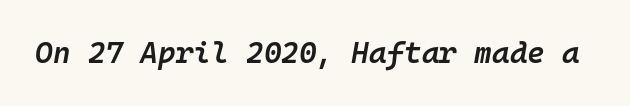
The image shows 30 px semibold type, italic (leaning right), monospaced; set normal letter spacing, not underlined; low stroke contrast and a medium x-height.
